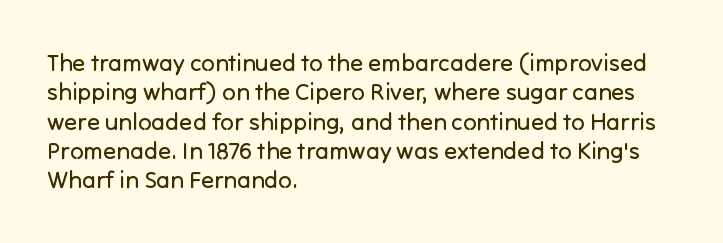
Notice how the stems are strictly vertical — no italics here. Standard letterfit; no display-style spreading of the glyphs. The space beneath each line is pristine and unruled. Counters stay open thanks to moderate or lighter strokes. A classic flush-left, rag-right setting is used for this passage.
